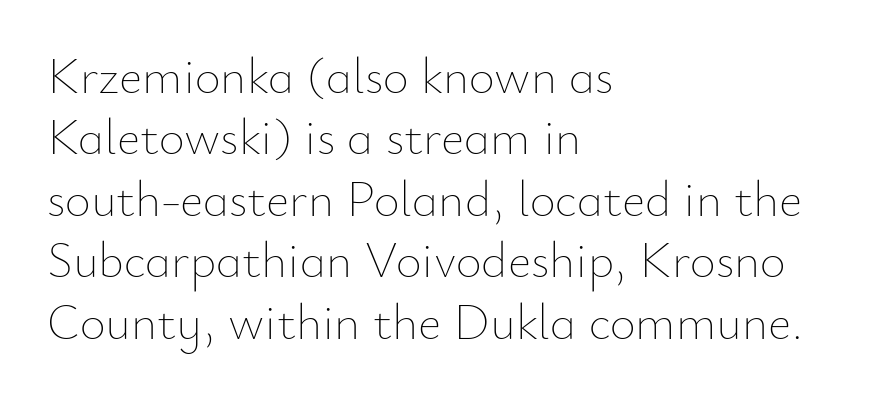
The font's upright variant was chosen for this text. A typesetter would call this zero additional tracking. Reading down the block, your eye returns to a fixed left position each line. The rendering uses natural spacing where letterforms have individual widths.
